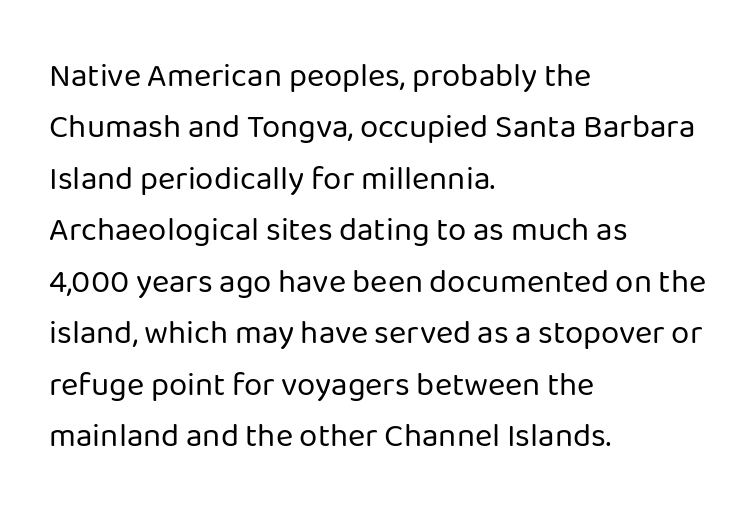
The image shows 33 px regular-weight sans-serif type, upright; set left-aligned, normal line spacing (1.56x), normal letter spacing, not underlined; low stroke contrast and a medium x-height.
